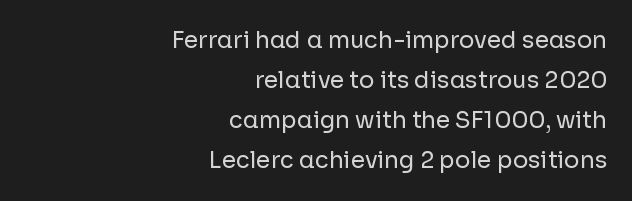
Q: Is the text bold? A: No.
Q: Is the text italic (slanted)? A: No, it is upright.
Q: Is the text underlined? A: No.
Q: How is the paragraph aligned? A: Right-aligned.
Q: Is the spacing between letters normal or unusually wide? A: Normal.
